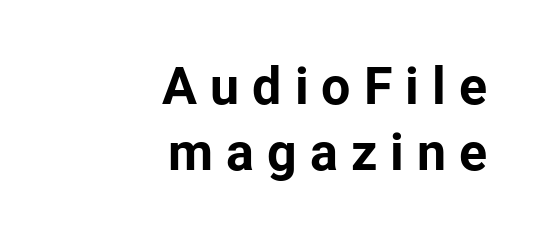
{"serif": "no", "italic": "no", "bold": "yes", "weight": "bold", "width": "normal", "stroke_contrast": "low", "x_height": "medium", "monospaced": "no", "underline": "no", "align": "right", "line_spacing": "normal", "line_spacing_ratio": 1.27, "letter_spacing": "wide", "letter_spacing_em": 0.25, "glyph_px": 52}
